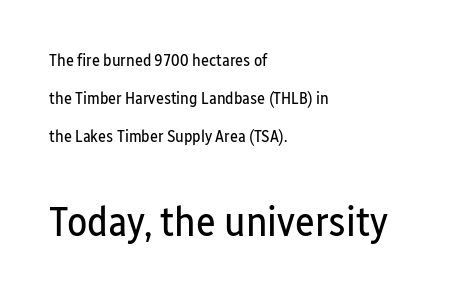
Check where the strokes stop: nothing finishes them off — pure sans. The rendering uses natural spacing where letterforms have individual widths. These lines are set flush left with a ragged right edge. The letters stand straight up with perfectly vertical stems. Spacing between characters is what you'd get straight out of the box.
